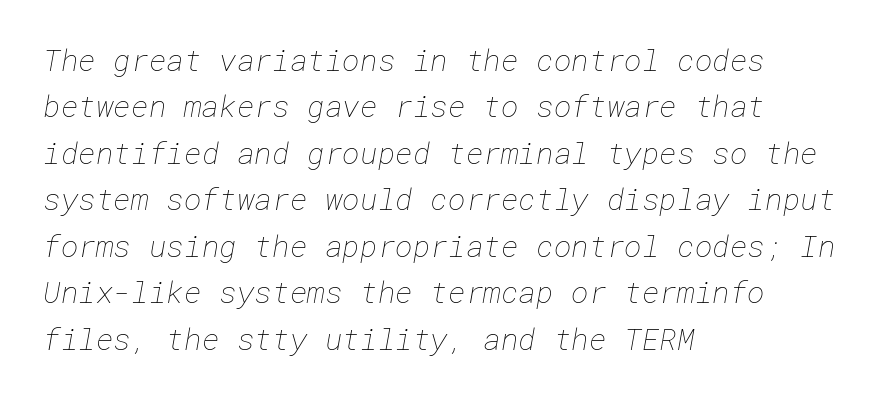
The image shows 30 px thin type; set left-aligned, normal line spacing (1.55x), normal letter spacing, not underlined; low stroke contrast and a medium x-height.
